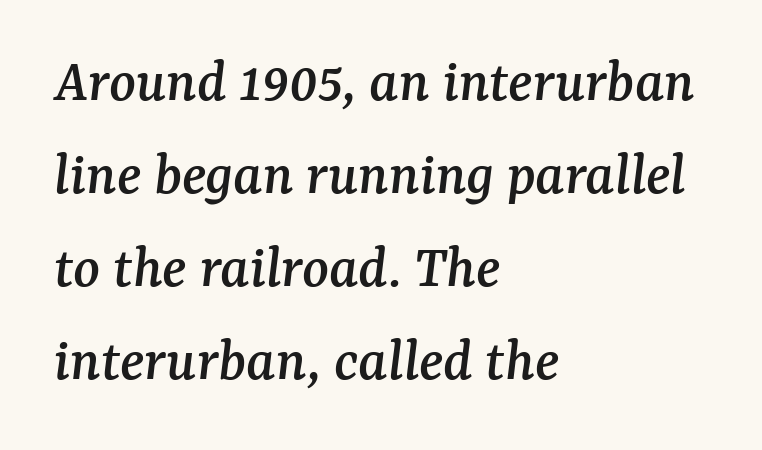
Q: Is the text italic (slanted)? A: Yes, it leans right by about 7 degrees.
Q: Is the typeface a serif or a sans-serif typeface? A: Serif.
Q: Is the text underlined? A: No.
Q: How is the paragraph aligned? A: Left-aligned.
Q: Is the spacing between letters normal or unusually wide? A: Normal.
Q: Is the spacing between lines tight, normal or loose? A: Normal.
Q: Width (condensed, normal, or wide)? A: Normal.
Q: Stroke contrast? A: Medium.
Q: x-height? A: Medium.
Q: Monospaced? A: No.
